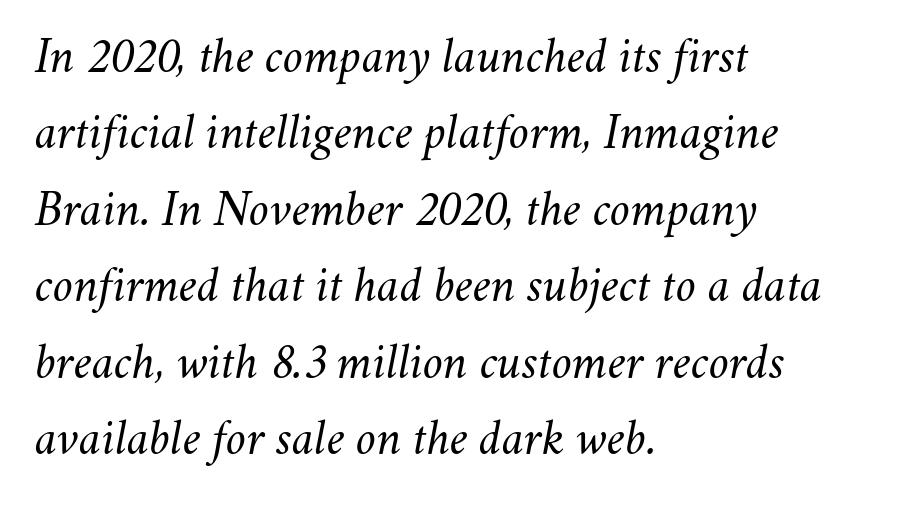
Q: Is the text bold? A: No.
Q: Is the text italic (slanted)? A: Yes, it leans right by about 11 degrees.
Q: Is the text underlined? A: No.
Q: How is the paragraph aligned? A: Left-aligned.
Q: Is the spacing between letters normal or unusually wide? A: Normal.
Q: Is the spacing between lines tight, normal or loose? A: Normal.
Q: Width (condensed, normal, or wide)? A: Normal.
Q: Stroke contrast? A: Medium.
Q: x-height? A: Small.
Q: Monospaced? A: No.
